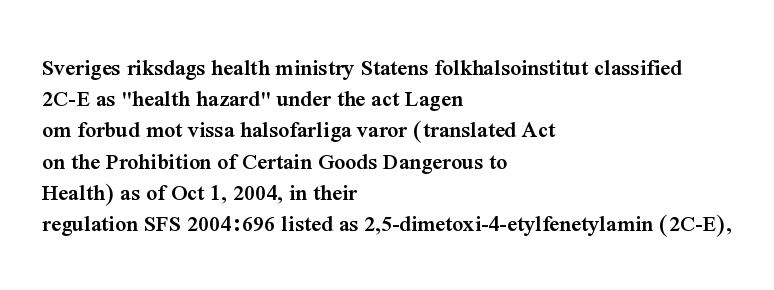
Students, this is semibold: more ink than regular, less than bold. Letter spacing: default. Any mark beneath the type? The region is blank. Rows of type keep a routine distance in the vertical direction. These lines are set flush left with a ragged right edge. Posture: straight, roman, zero tilt.
